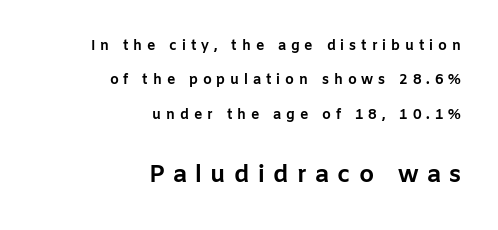
Q: Is the text bold? A: Yes.
Q: Is the text italic (slanted)? A: No, it is upright.
Q: Is the text underlined? A: No.
Q: How is the paragraph aligned? A: Right-aligned.
Q: Is the spacing between letters normal or unusually wide? A: Unusually wide.
Q: Is the spacing between lines tight, normal or loose? A: Loose.
Q: Which block of text is set in a larger size, the first (top) or the second (bottom)? A: The second (bottom) one.
